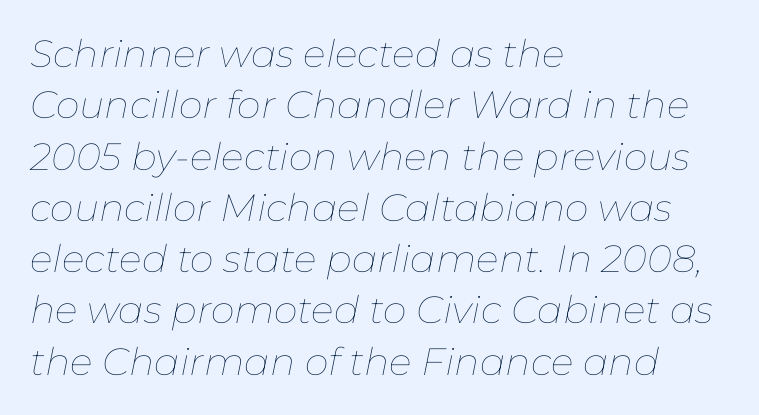
The letters advance in unequal steps, a hallmark of proportional type. Short and long lines alike share a common starting point at left. Caption: face not bold, strokes unweighted. The space directly below the letters is spotless. The block of text has a typical density, with ordinary space between rows.
